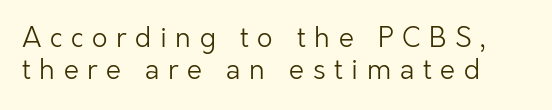
Q: Is the text bold? A: No.
Q: Is the text italic (slanted)? A: No, it is upright.
Q: Is the text underlined? A: No.
Q: Is the spacing between letters normal or unusually wide? A: Unusually wide.
